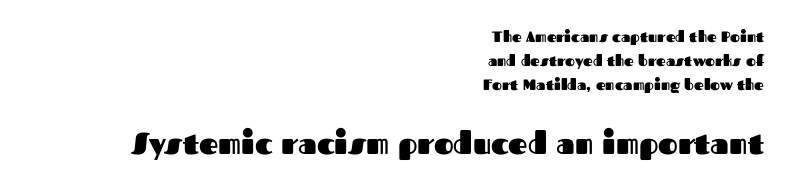
I'd call this a sans setting — the letters go barefoot. If you drew a ruler down the right edge, every line would touch it. Successive baselines arrive at the customary interval. Set as a true bold cut, around the 700 mark.
